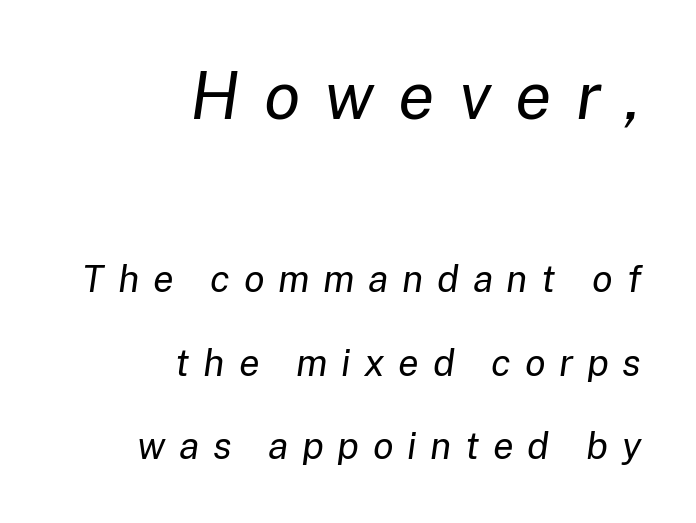
The image shows 67 px regular-weight type, italic (leaning right); set right-aligned, loose line spacing (2.19x), unusually wide letter spacing (+0.36 em), not underlined; the first (top) block is 1.76x larger; low stroke contrast and a medium x-height.
